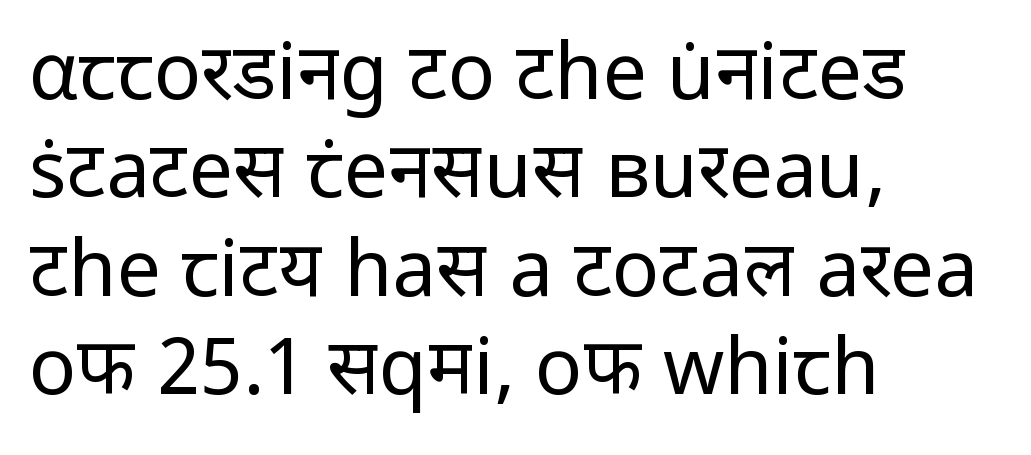
{"serif": "no", "italic": "no", "bold": "no", "weight": "regular", "width": "normal", "stroke_contrast": "low", "x_height": "medium", "monospaced": "no", "underline": "no", "align": "left", "line_spacing": "normal", "line_spacing_ratio": 1.26, "letter_spacing": "normal", "letter_spacing_em": 0.0, "glyph_px": 78}
